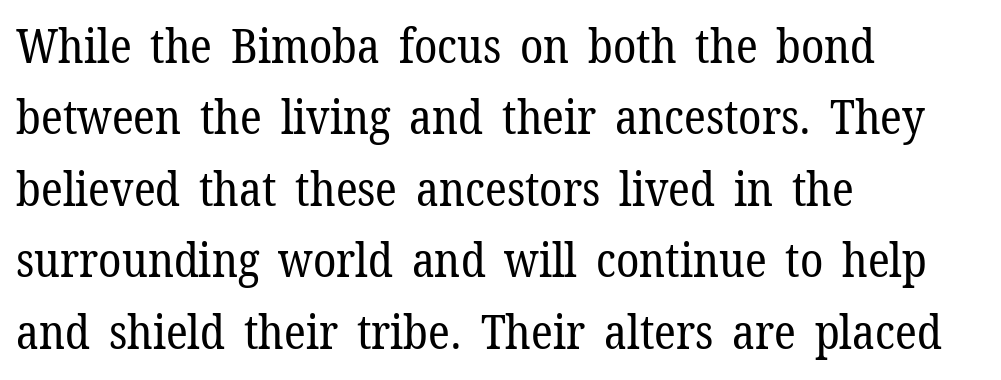
The image shows 47 px regular-weight serif type, upright; set left-aligned, normal line spacing (1.52x), normal letter spacing, not underlined; low stroke contrast and a medium x-height.
